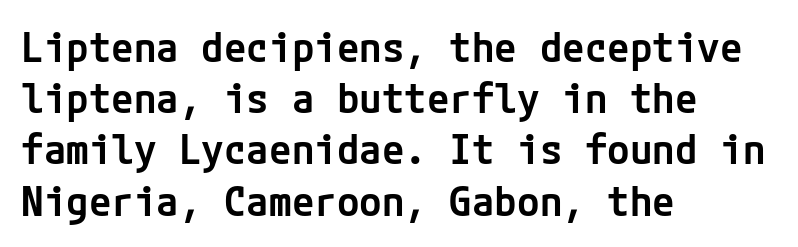
{"serif": "no", "italic": "no", "bold": "semi", "weight": "semibold", "width": "normal", "stroke_contrast": "low", "x_height": "medium", "underline": "no", "align": "left", "line_spacing": "normal", "line_spacing_ratio": 1.25, "letter_spacing": "normal", "letter_spacing_em": 0.0, "glyph_px": 41}
